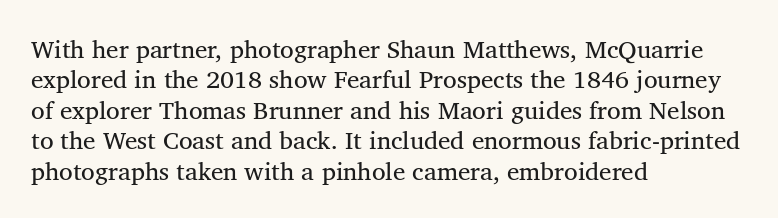
Nope, not italic — everything's standing straight. Only glyphs here, with clear space below each row. Leftover space on each line is placed entirely after the last word. The gaps between neighbouring characters are ordinary and unremarkable. A light-to-regular cut is what we see here.
